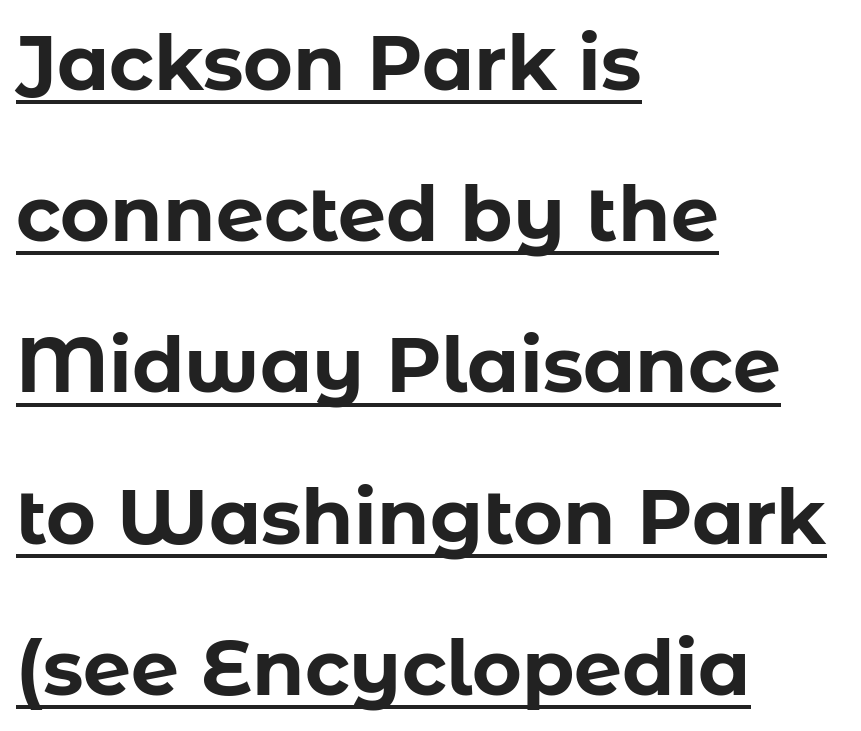
The image shows 76 px bold sans-serif type, upright; set left-aligned, loose line spacing (1.99x), normal letter spacing, underlined; low stroke contrast and a medium x-height.
